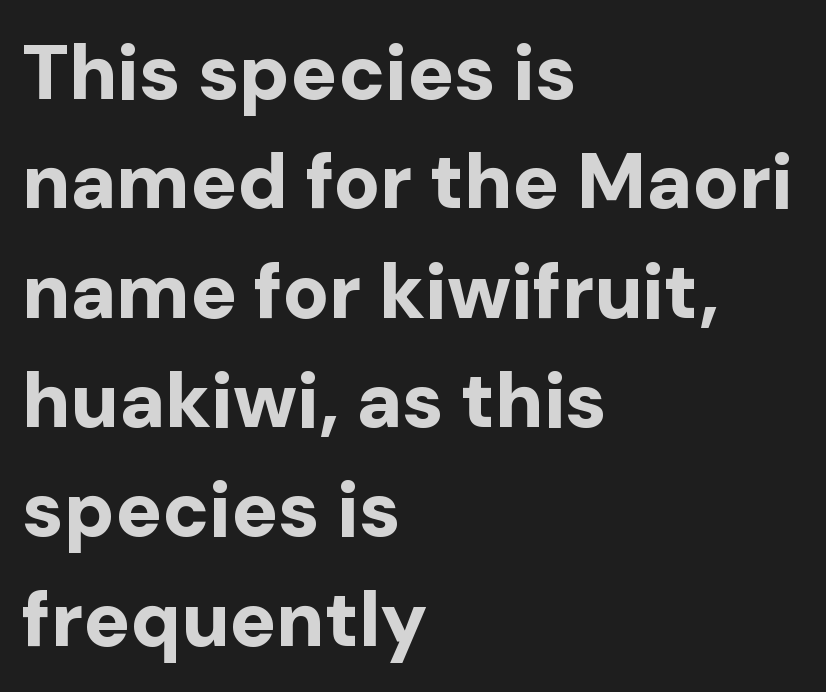
The image shows 77 px bold sans-serif type, upright; set left-aligned, normal line spacing (1.42x), normal letter spacing, not underlined; low stroke contrast and a medium x-height.
